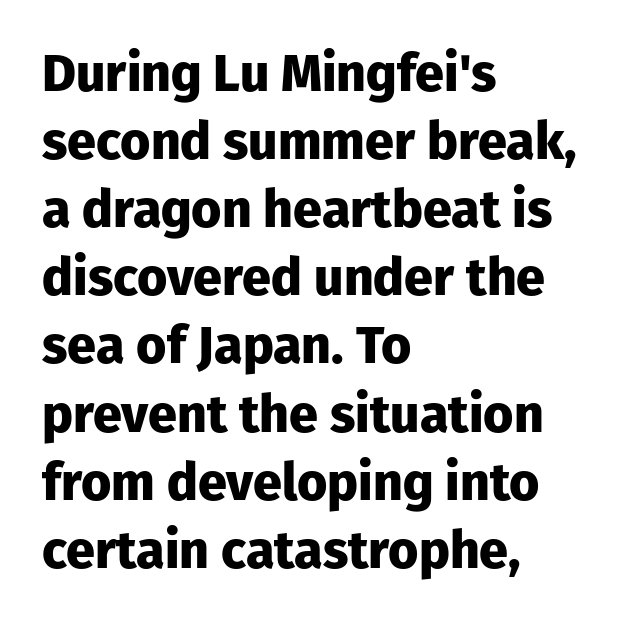
A full-strength bold gives these letters their thick strokes. The letterforms sit shoulder to shoulder at normal distance. You could not count columns in this text — the font is proportionally spaced. These lines are composed in type without serifs. The setting favours the left margin, as ordinary paragraphs usually do.
